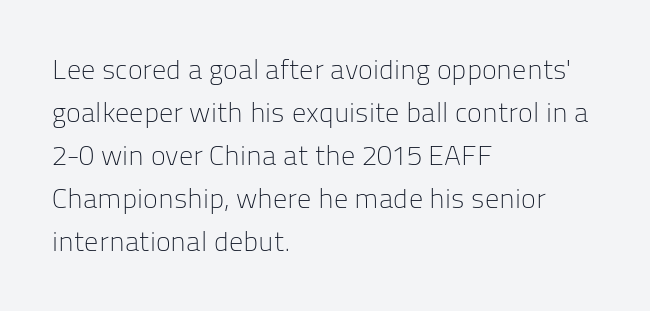
The image shows 28 px light sans-serif type, upright; set left-aligned, normal line spacing (1.54x), normal letter spacing, not underlined; low stroke contrast and a medium x-height.
